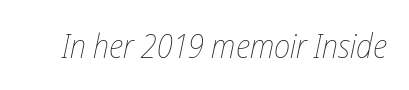
The image shows 33 px thin, condensed type, italic (leaning right); set normal letter spacing, not underlined; low stroke contrast and a medium x-height.
